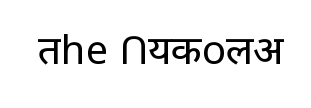
Here the glyphs are tracked normally, forming tight word shapes. Check the space under the baseline: it is left empty. These lines are rendered in a variable-pitch font. The text was rendered using a sans face with plain stroke endings. The specimen reads as upright at a glance. Vertical stems look standard width or narrower in stroke.
